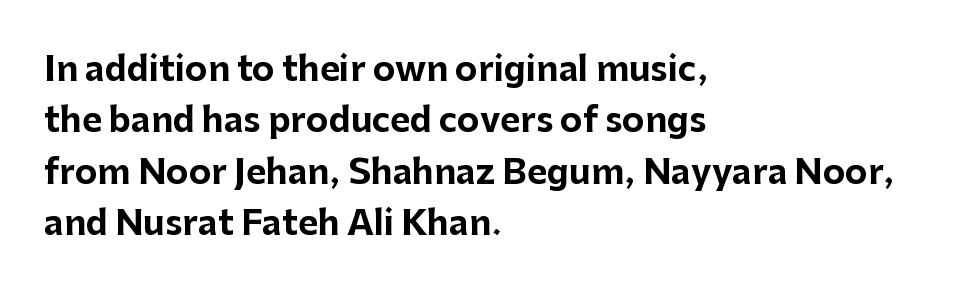
The image shows 34 px bold sans-serif type, upright; set left-aligned, normal line spacing (1.51x), normal letter spacing, not underlined; low stroke contrast and a medium x-height.
